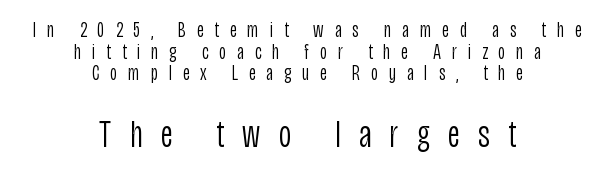
Just letters on the line, the space beneath them empty. Letterform terminals end flat and unadorned throughout the passage. In terms of leading, this rendering errs on the cramped side. Reading down the block, each line starts at a different indent, mirrored at its end.
